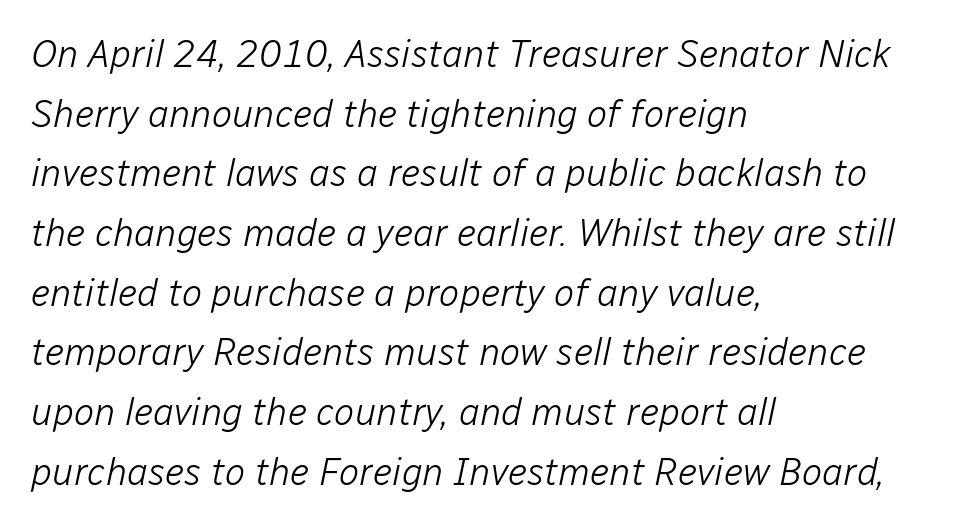
Q: Is the text bold? A: No.
Q: Is the text italic (slanted)? A: Yes, it leans right by about 12 degrees.
Q: Is the text underlined? A: No.
Q: How is the paragraph aligned? A: Left-aligned.
Q: Is the spacing between letters normal or unusually wide? A: Normal.
Q: Is the spacing between lines tight, normal or loose? A: Normal.
Q: Width (condensed, normal, or wide)? A: Normal.
Q: Stroke contrast? A: Low.
Q: x-height? A: Medium.
Q: Monospaced? A: No.
